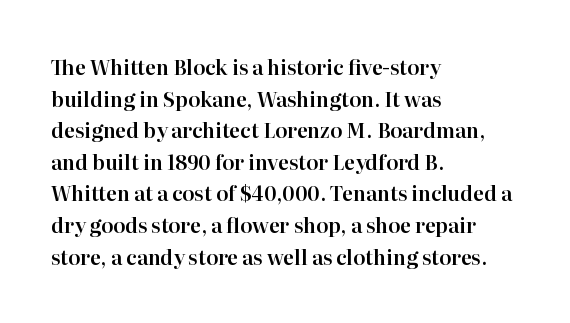
{"italic": "no", "underline": "no", "align": "left", "line_spacing": "normal", "line_spacing_ratio": 1.58, "letter_spacing": "normal", "letter_spacing_em": 0.0, "glyph_px": 20}
